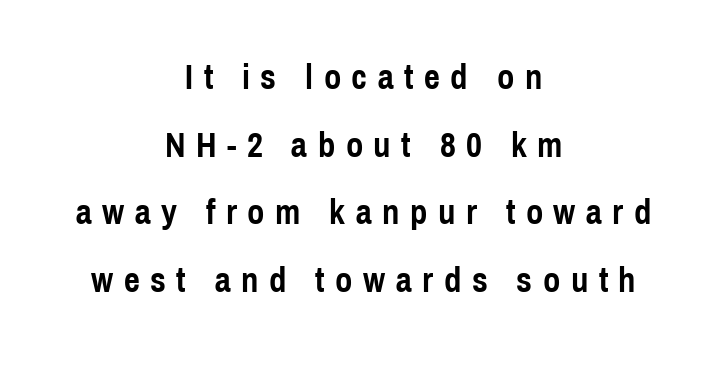
The designer went with a sans here, leaving each stem footless. Each letter keeps its own natural width here, so spacing adapts to shape. If you drew a line through each stem, it would be perfectly vertical. Observe the wide spacing: letters keep a clear distance from each other.
